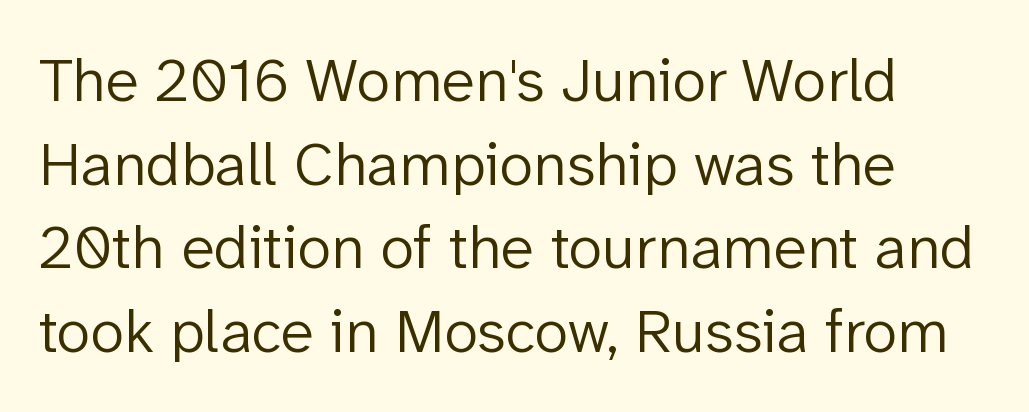
Lines of text with bare space underneath. Vertical stems look standard width or narrower in stroke. Each letter keeps its own natural width here, so spacing adapts to shape. How are the letters spaced? Ordinarily, with no added tracking.
